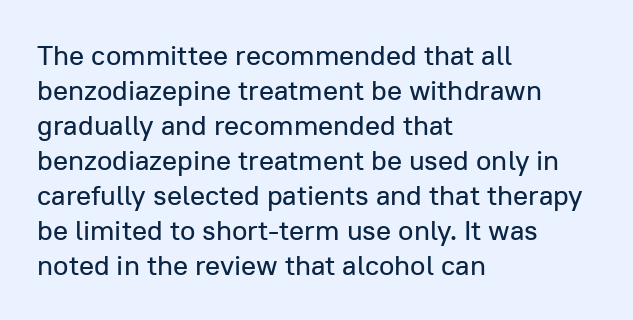
Q: Is the text italic (slanted)? A: No, it is upright.
Q: Is the typeface a serif or a sans-serif typeface? A: Sans-serif.
Q: Is the text underlined? A: No.
Q: How is the paragraph aligned? A: Left-aligned.
Q: Is the spacing between letters normal or unusually wide? A: Normal.
Q: Is the spacing between lines tight, normal or loose? A: Normal.
Q: Width (condensed, normal, or wide)? A: Normal.
Q: Stroke contrast? A: Low.
Q: x-height? A: Medium.
Q: Monospaced? A: No.
